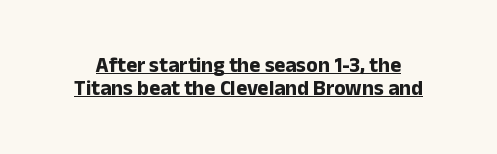
Q: Is the text bold? A: Yes.
Q: Is the text italic (slanted)? A: No, it is upright.
Q: Is the text underlined? A: Yes.
Q: Is the spacing between letters normal or unusually wide? A: Normal.
Q: Is the spacing between lines tight, normal or loose? A: Tight.
